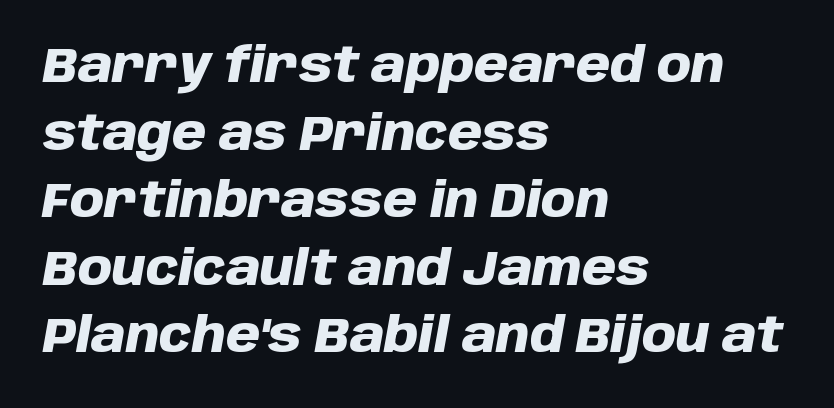
{"italic": "yes", "lean": "right", "slant_degrees": 10, "bold": "yes", "weight": "heavy", "width": "normal", "stroke_contrast": "low", "x_height": "large", "monospaced": "no", "underline": "no", "align": "left", "line_spacing": "normal", "line_spacing_ratio": 1.38, "letter_spacing": "normal", "letter_spacing_em": 0.0, "glyph_px": 49}
